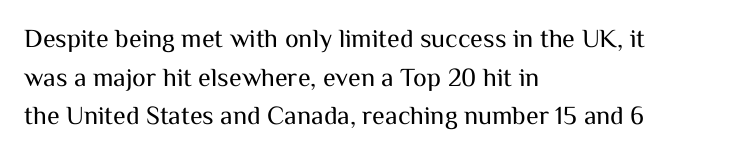
The image shows 26 px text type, upright; set left-aligned, normal line spacing (1.49x), normal letter spacing, not underlined.
